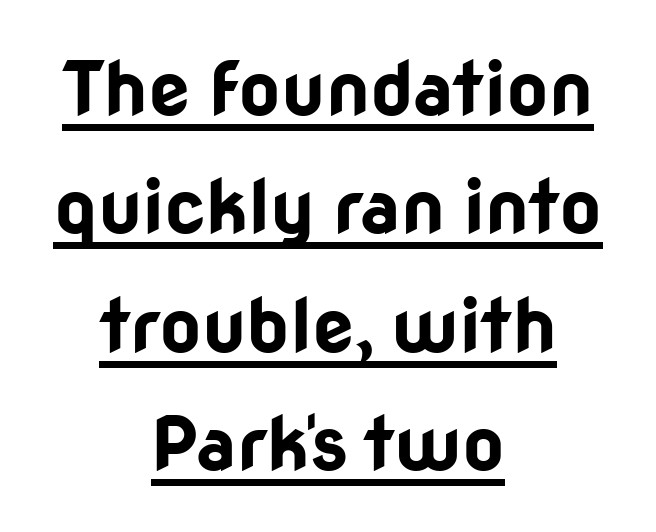
The image shows 74 px bold sans-serif type, upright; set centered, normal line spacing (1.6x), normal letter spacing, underlined; low stroke contrast and a medium x-height.
